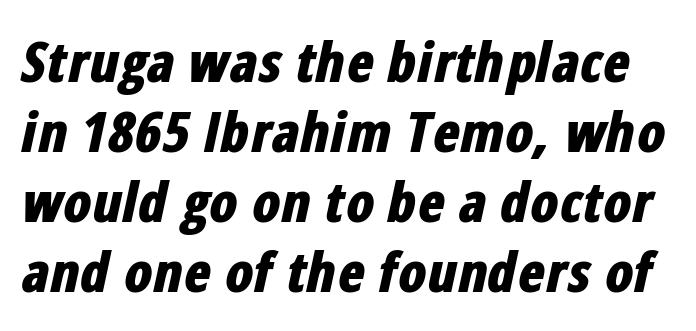
{"italic": "yes", "lean": "right", "slant_degrees": 12, "bold": "yes", "weight": "bold", "width": "condensed", "stroke_contrast": "low", "x_height": "medium", "monospaced": "no", "underline": "no", "line_spacing": "normal", "line_spacing_ratio": 1.25, "letter_spacing": "normal", "letter_spacing_em": 0.0, "glyph_px": 56}
